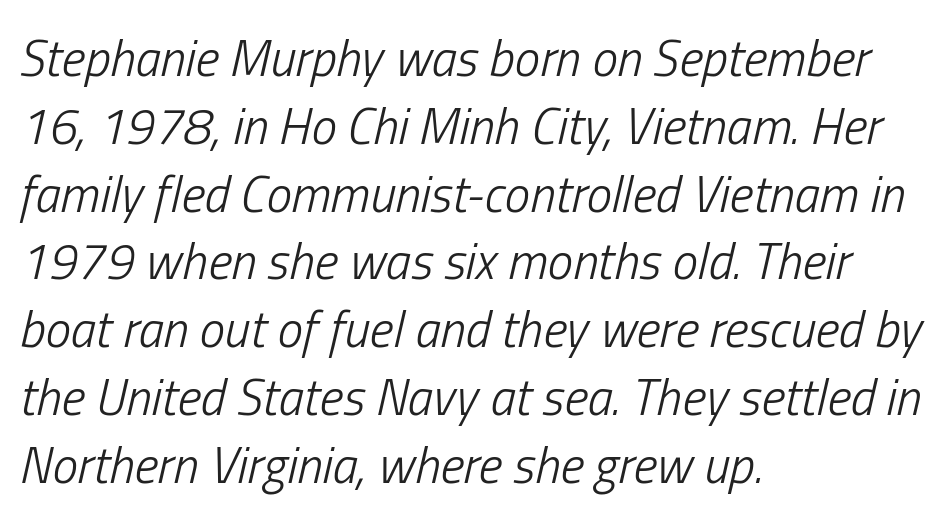
{"italic": "yes", "lean": "right", "slant_degrees": 13, "bold": "no", "weight": "light", "width": "condensed", "stroke_contrast": "low", "x_height": "medium", "monospaced": "no", "underline": "no", "align": "left", "line_spacing": "normal", "line_spacing_ratio": 1.33, "letter_spacing": "normal", "letter_spacing_em": 0.0, "glyph_px": 51}
